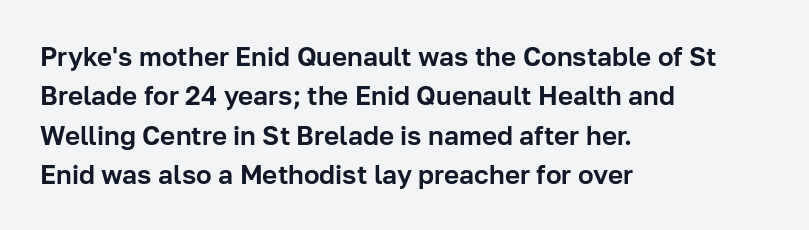
The image shows 26 px text type, upright; set left-aligned, normal line spacing (1.51x), normal letter spacing, not underlined.
